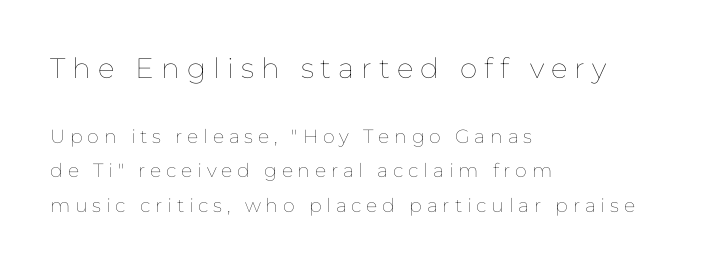
Just letters on the line, the space beneath them empty. The paragraph shown leans on its left margin. Stroke thickness stays within the range of a standard reading face or lighter. These two chunks differ in scale, with the top chunk taking the larger measure. The letters are spread apart with noticeably loose tracking.
